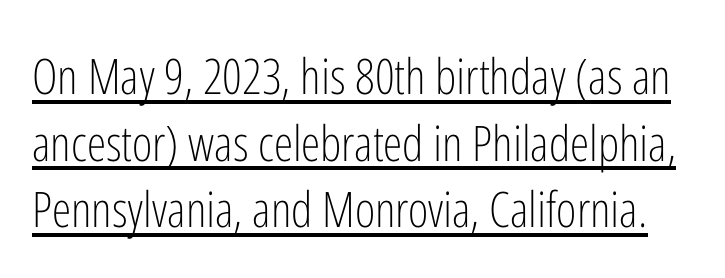
The line texture is even and compact thanks to regular tracking. Has an underline been added? It has. The weight tops out at a normal text grade. The letters advance in unequal steps, a hallmark of proportional type. Vertical spacing — default.
